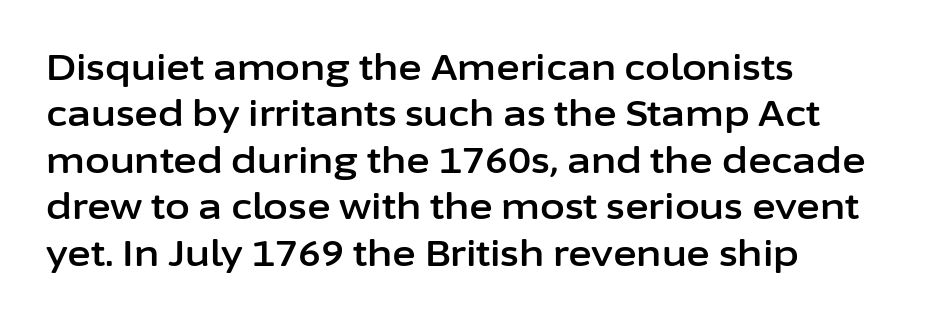
The image shows 36 px sans-serif type, upright; set left-aligned, normal line spacing (1.29x), normal letter spacing, not underlined; low stroke contrast and a medium x-height.
